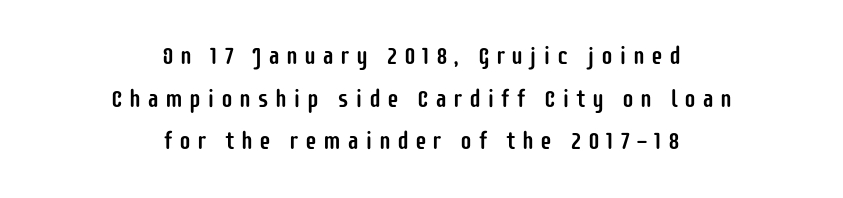
This rendering uses center alignment, leaving both contours irregular but symmetric. Compared with typical body copy, the letter spacing here is much looser. The space directly below the letters is spotless. The specimen reads as upright at a glance.
